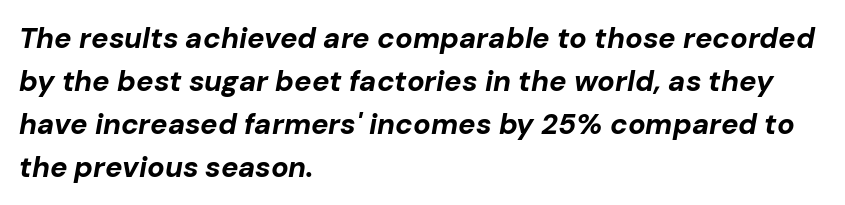
The image shows 29 px bold type, italic (leaning right); set left-aligned, normal line spacing (1.48x), normal letter spacing, not underlined; low stroke contrast and a medium x-height.
